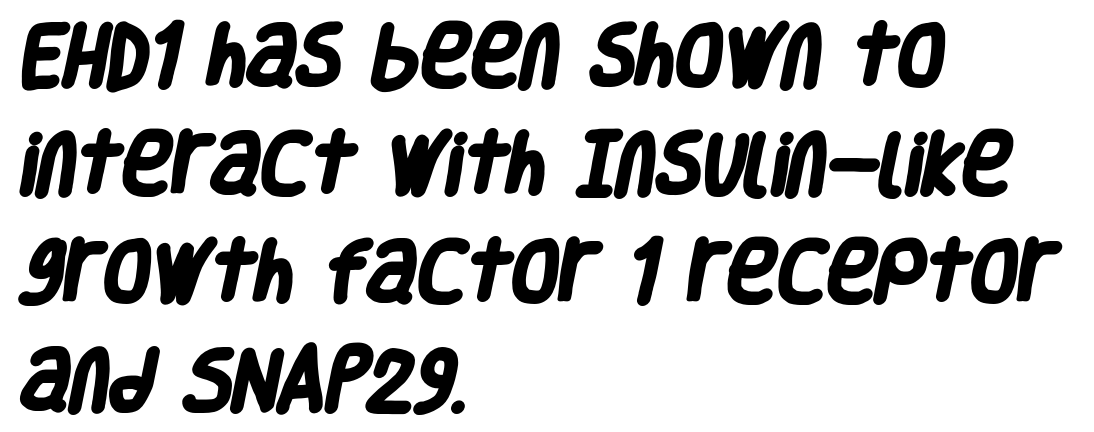
{"serif": "no", "bold": "yes", "weight": "heavy", "width": "condensed", "stroke_contrast": "low", "x_height": "large", "monospaced": "no", "underline": "no", "align": "left", "line_spacing": "normal", "line_spacing_ratio": 1.59, "letter_spacing": "normal", "letter_spacing_em": 0.0, "glyph_px": 68}
